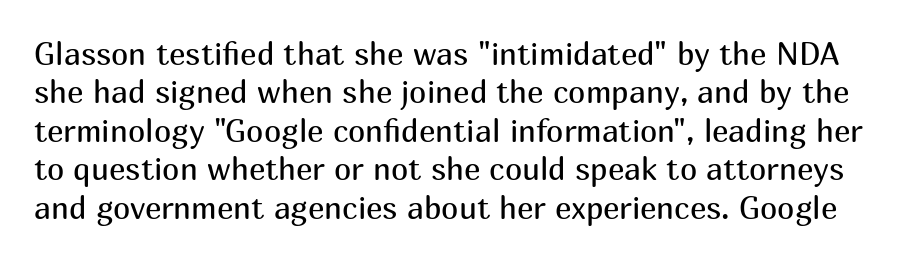
The image shows 31 px regular-weight sans-serif type, upright; set line spacing 1.24x, normal letter spacing, not underlined; medium stroke contrast and a medium x-height.
